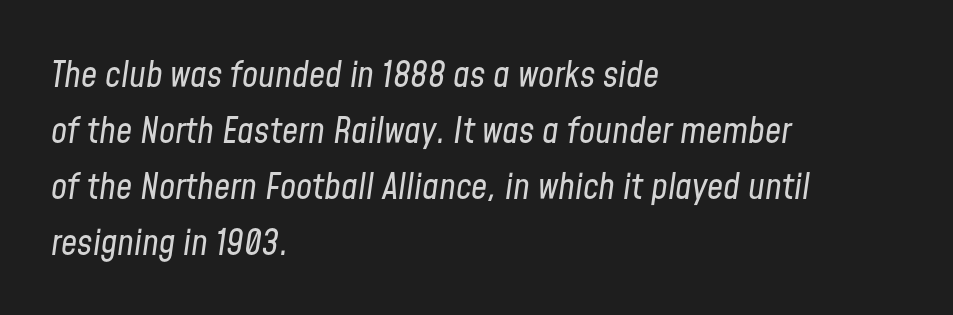
{"italic": "yes", "lean": "right", "slant_degrees": 8, "bold": "no", "weight": "regular", "width": "condensed", "stroke_contrast": "low", "x_height": "medium", "monospaced": "no", "underline": "no", "align": "left", "line_spacing": "normal", "line_spacing_ratio": 1.56, "letter_spacing": "normal", "letter_spacing_em": 0.0, "glyph_px": 36}
